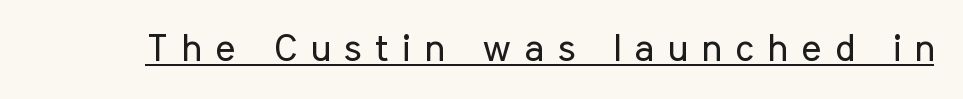
The image shows 38 px regular-weight, condensed sans-serif type, upright; set unusually wide letter spacing (+0.36 em), underlined; low stroke contrast and a medium x-height.
